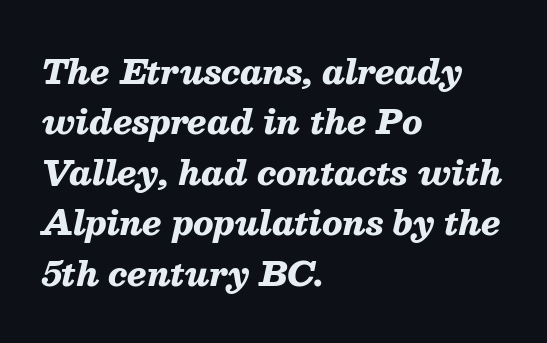
Designer's note — italics engaged. Note the varied advance widths — an 'i' is clearly narrower than an 'm'. Left-aligned paragraph, ragged on the right. Vertically, the passage feels balanced, rows spaced as you'd expect.
